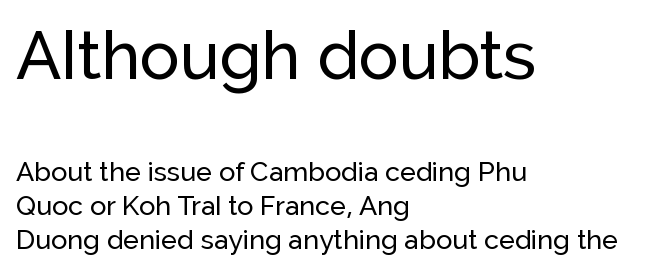
The image shows 67 px sans-serif type, upright; set left-aligned, normal line spacing (1.27x), normal letter spacing, not underlined; the first (top) block is 2.48x larger; low stroke contrast and a medium x-height.
